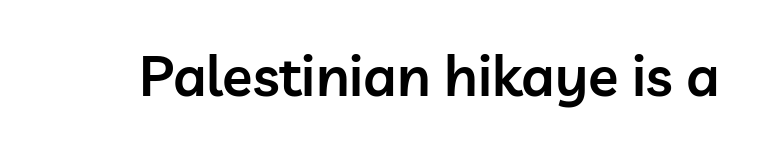
You can tell from the bare stems that sans-serif type was used. Caption: standard tracking, unaltered. Is this a fixed-width face? No — the glyphs have proportional, varying widths. Strokes here are thickened, but only to semibold level.
